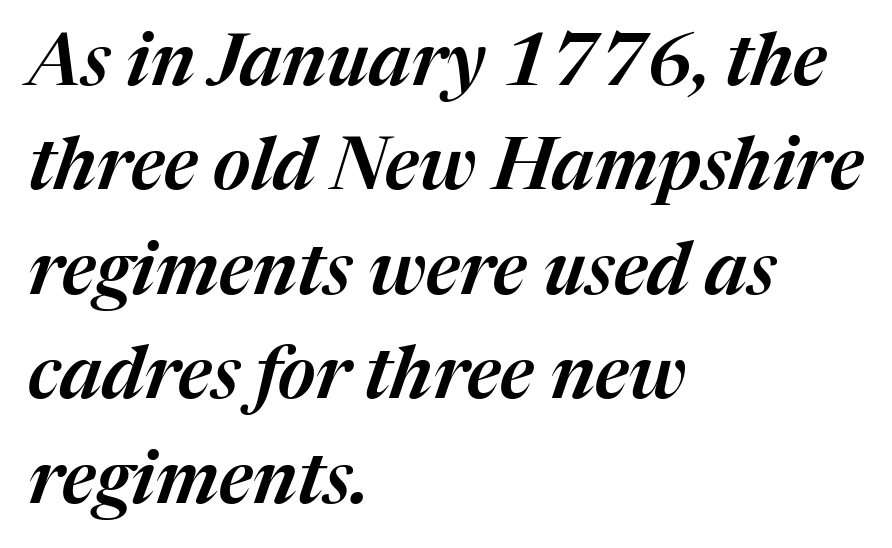
Q: Is the text italic (slanted)? A: Yes, it leans right by about 17 degrees.
Q: Is the text underlined? A: No.
Q: How is the paragraph aligned? A: Left-aligned.
Q: Is the spacing between letters normal or unusually wide? A: Normal.
Q: Is the spacing between lines tight, normal or loose? A: Normal.
Q: Width (condensed, normal, or wide)? A: Normal.
Q: Stroke contrast? A: Medium.
Q: x-height? A: Medium.
Q: Monospaced? A: No.
